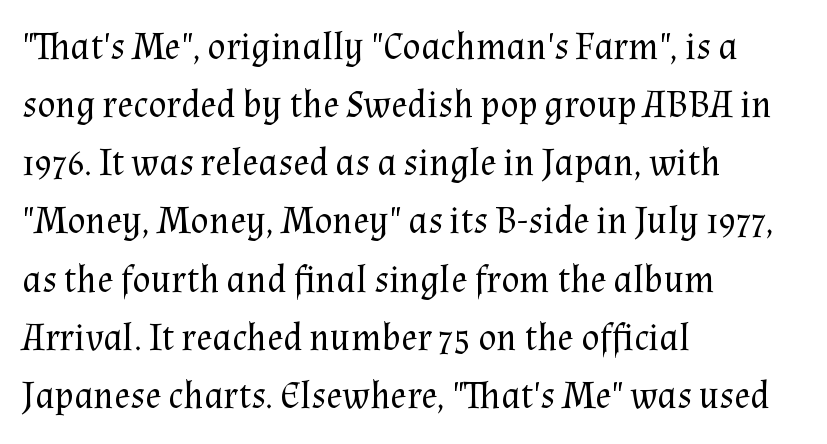
Q: Is the text bold? A: No.
Q: Is the text italic (slanted)? A: No, it is upright.
Q: Is the text underlined? A: No.
Q: How is the paragraph aligned? A: Left-aligned.
Q: Is the spacing between letters normal or unusually wide? A: Normal.
Q: Is the spacing between lines tight, normal or loose? A: Normal.
Q: Width (condensed, normal, or wide)? A: Normal.
Q: Stroke contrast? A: Medium.
Q: x-height? A: Medium.
Q: Monospaced? A: No.
